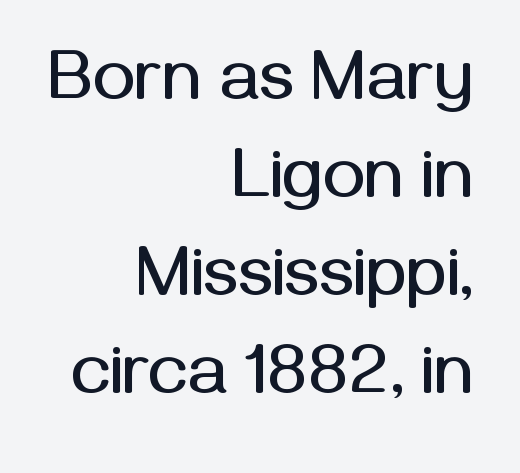
The image shows 71 px sans-serif type, upright; set right-aligned, normal line spacing (1.38x), normal letter spacing, not underlined; medium stroke contrast and a medium x-height.
